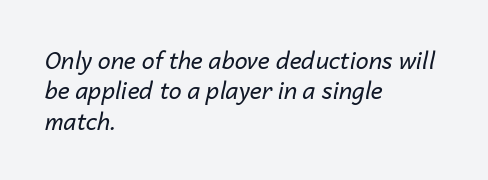
The image shows 23 px text type, italic (leaning right); set left-aligned, normal line spacing (1.32x), normal letter spacing, not underlined.
